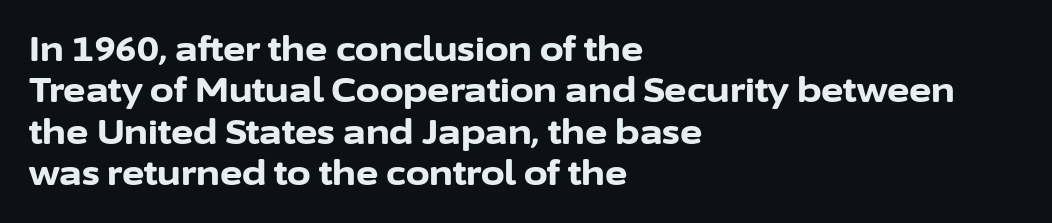
{"serif": "no", "italic": "no", "bold": "yes", "weight": "bold", "width": "normal", "stroke_contrast": "low", "x_height": "medium", "monospaced": "no", "underline": "no", "align": "left", "line_spacing_ratio": 1.22, "letter_spacing": "normal", "letter_spacing_em": 0.0, "glyph_px": 34}
